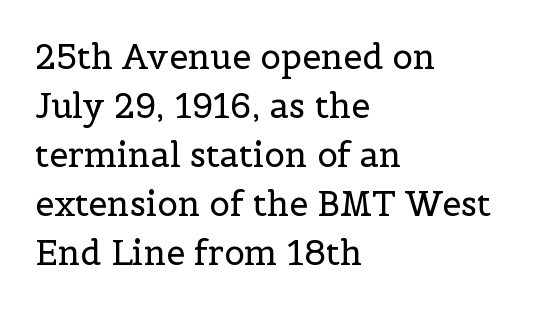
Alignment: flush left. Ordinary non-slanted type is in use. Stems here are at most as thick as an everyday book face. Type without underlining.
